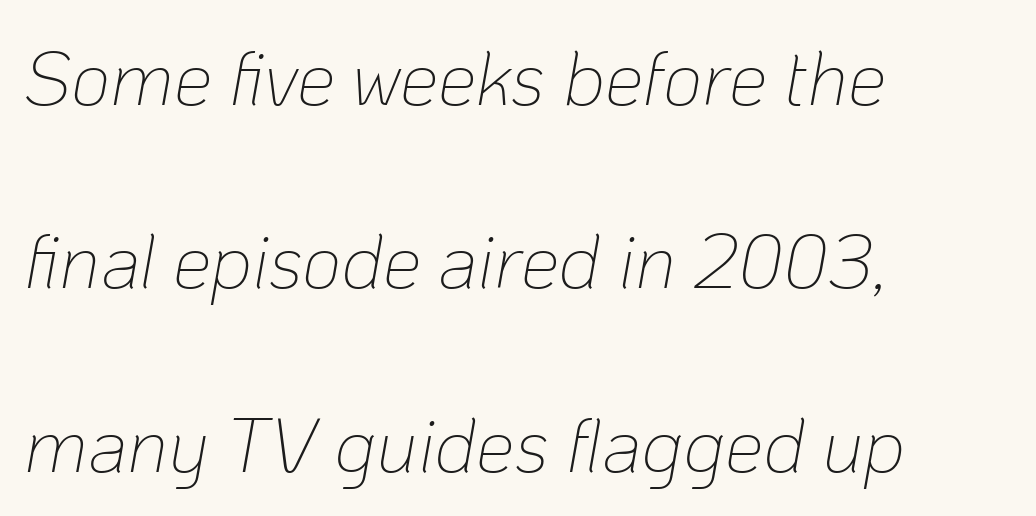
The image shows 77 px thin type, italic (leaning right); set left-aligned, loose line spacing (2.38x), normal letter spacing, not underlined; low stroke contrast and a medium x-height.
